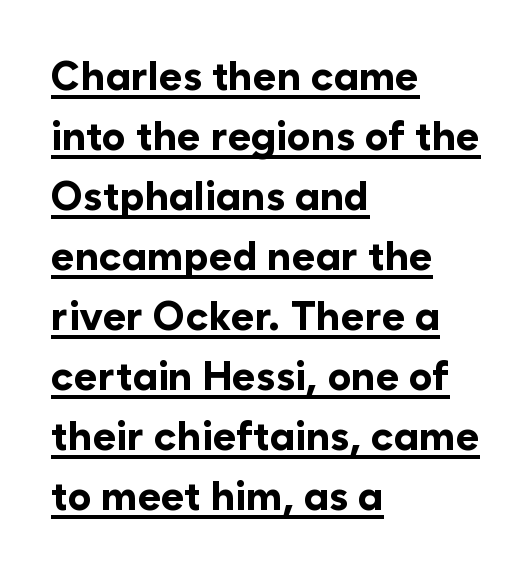
The image shows 40 px bold sans-serif type, upright; set left-aligned, normal line spacing (1.5x), normal letter spacing, underlined; low stroke contrast and a medium x-height.
